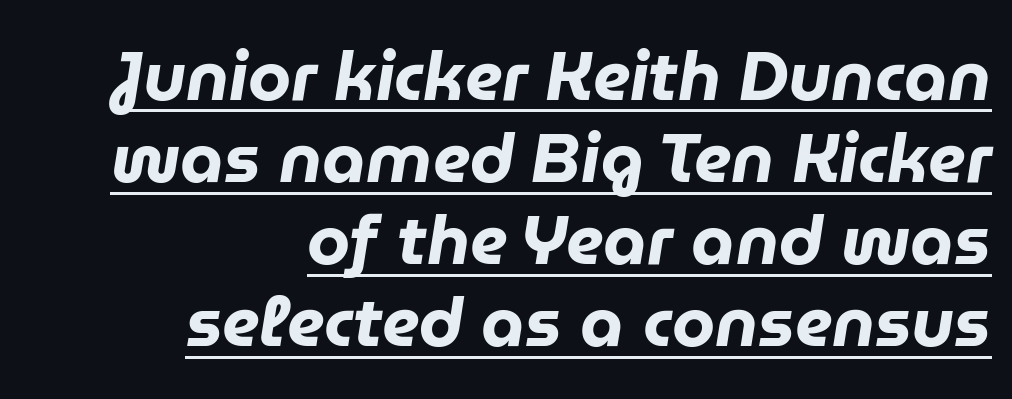
Q: Is the text bold? A: Yes.
Q: Is the text italic (slanted)? A: Yes, it leans right by about 9 degrees.
Q: Is the text underlined? A: Yes.
Q: How is the paragraph aligned? A: Right-aligned.
Q: Is the spacing between letters normal or unusually wide? A: Normal.
Q: Width (condensed, normal, or wide)? A: Normal.
Q: Stroke contrast? A: Low.
Q: x-height? A: Medium.
Q: Monospaced? A: No.
